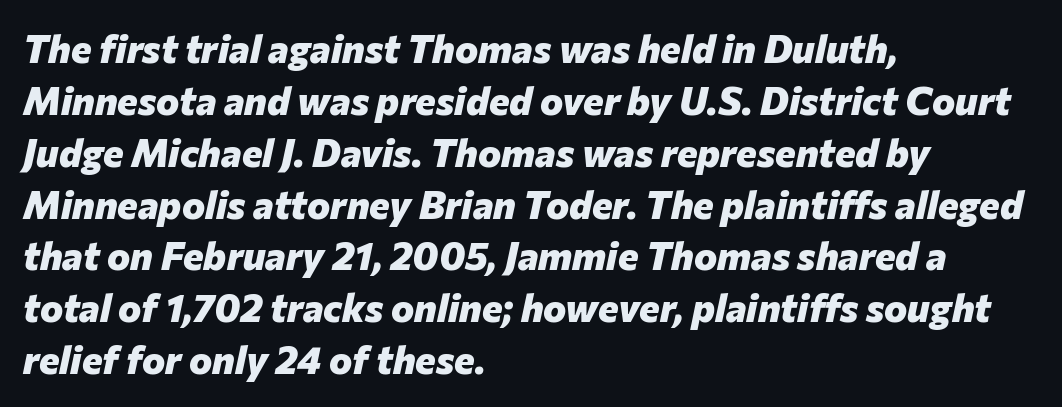
{"italic": "yes", "lean": "right", "slant_degrees": 12, "bold": "yes", "weight": "heavy", "width": "normal", "stroke_contrast": "low", "x_height": "medium", "monospaced": "no", "underline": "no", "align": "left", "line_spacing": "normal", "line_spacing_ratio": 1.33, "letter_spacing": "normal", "letter_spacing_em": 0.0, "glyph_px": 39}
